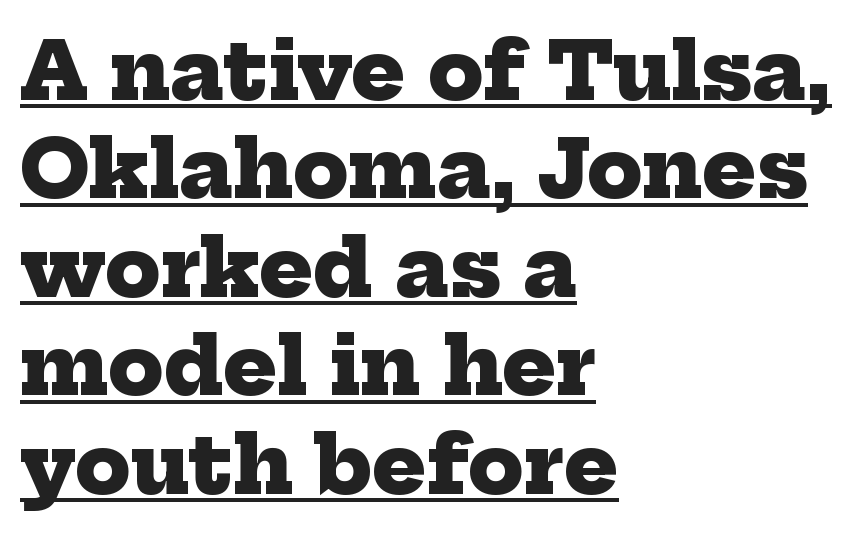
A student would call this left alignment; a typographer would say flush left, rag right. Little horizontal feet cap the strokes, marking this as serif type. The typesetting leans heavy: a genuine bold. Characters follow at the spacing the type designer built in. Somebody hit Ctrl+U on this one — the words are underlined. Think of a printed novel: that variable character pitch is what you see here.
